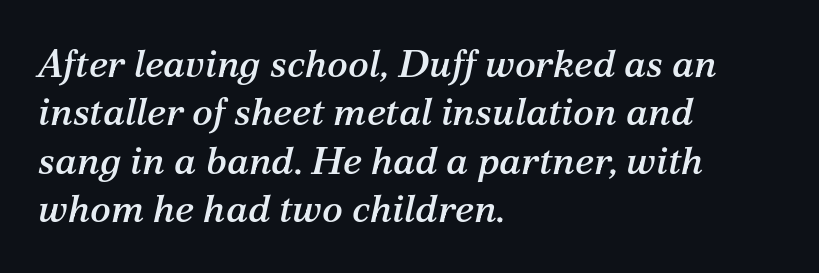
Q: Is the text italic (slanted)? A: Yes, it leans right by about 12 degrees.
Q: Is the typeface a serif or a sans-serif typeface? A: Serif.
Q: Is the text underlined? A: No.
Q: How is the paragraph aligned? A: Left-aligned.
Q: Is the spacing between letters normal or unusually wide? A: Normal.
Q: Width (condensed, normal, or wide)? A: Normal.
Q: Stroke contrast? A: Medium.
Q: x-height? A: Medium.
Q: Monospaced? A: No.
